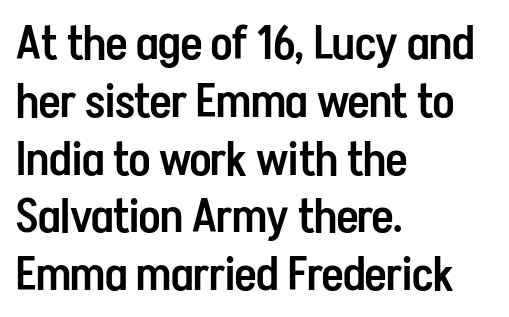
{"serif": "no", "italic": "no", "bold": "semi", "weight": "semibold", "width": "condensed", "stroke_contrast": "low", "x_height": "medium", "monospaced": "no", "underline": "no", "align": "left", "line_spacing_ratio": 1.23, "letter_spacing": "normal", "letter_spacing_em": 0.0, "glyph_px": 47}
